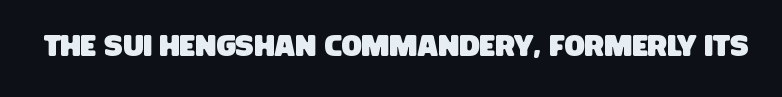
The image shows 30 px condensed sans-serif type; set normal letter spacing, not underlined; low stroke contrast and a large x-height.
